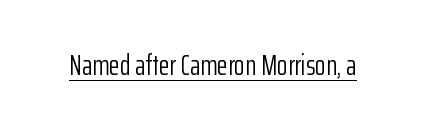
{"serif": "no", "italic": "no", "bold": "no", "weight": "light", "width": "condensed", "stroke_contrast": "low", "x_height": "medium", "monospaced": "no", "underline": "yes", "letter_spacing": "normal", "letter_spacing_em": 0.0, "glyph_px": 28}
